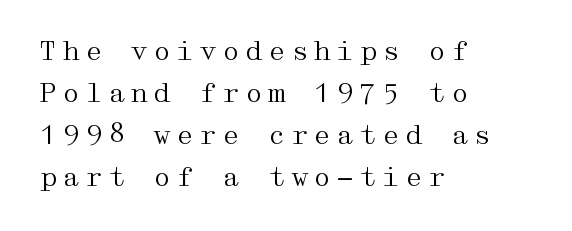
The image shows 26 px text type, upright; set left-aligned, normal line spacing (1.61x), not underlined.
